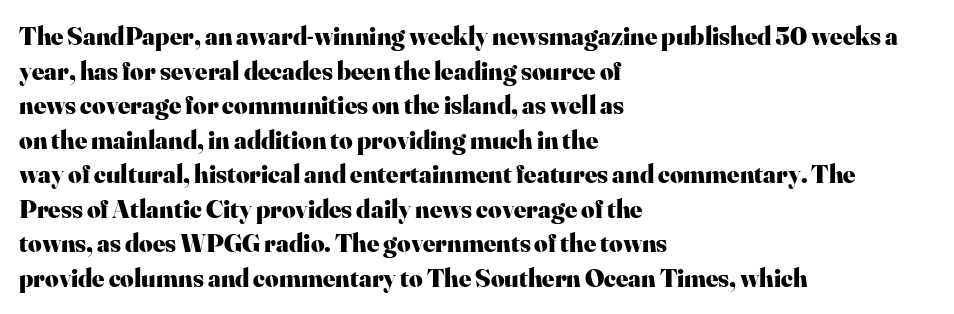
Do the letters lean? They stand straight. Standard letterfit; no display-style spreading of the glyphs. The strip under each line holds only bare page. The rendering anchors every line to the left-hand side. The glyphs have the mass of a bold cut. Quick note: interline space is typical.
